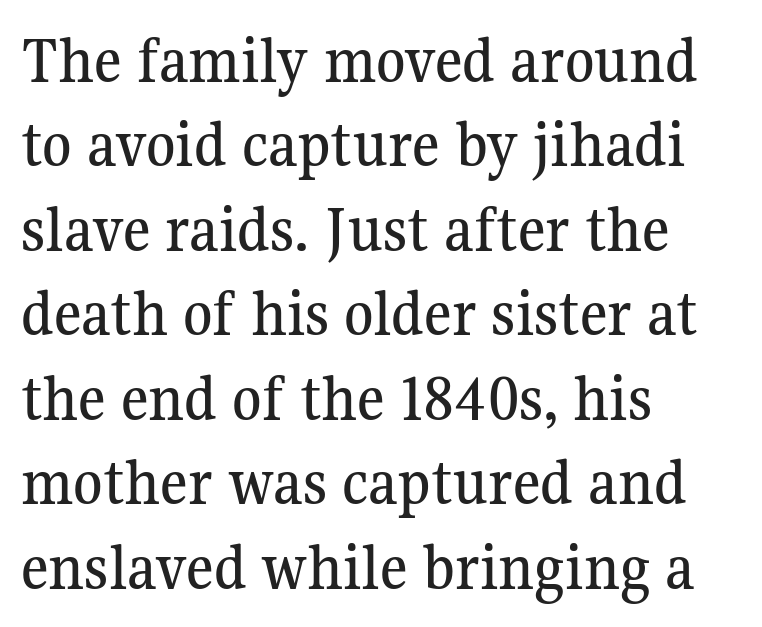
Glyph-to-glyph distance matches everyday printed text. Is there much room between lines? A standard amount, neither cramped nor airy. In CSS terms this would be text-align: left. You could not count columns in this text — the font is proportionally spaced. Rendered with straight, roman letterforms.
